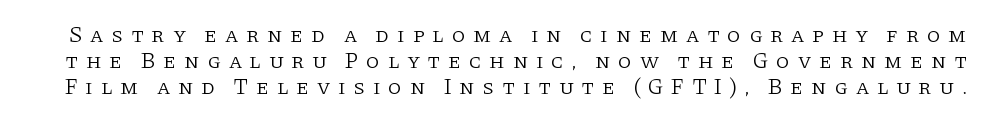
Q: Is the text bold? A: No.
Q: Is the text italic (slanted)? A: No, it is upright.
Q: Is the text underlined? A: No.
Q: Is the spacing between letters normal or unusually wide? A: Unusually wide.
